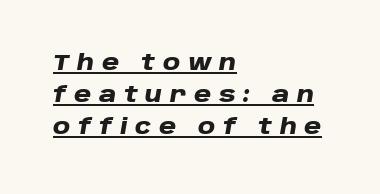
The image shows 21 px bold type, italic (leaning right); set left-aligned, normal line spacing (1.53x), unusually wide letter spacing (+0.37 em), underlined.
